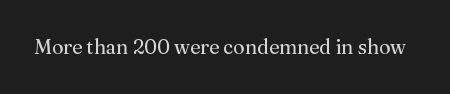
Posture: upright roman. Short note: letters normally spaced. The weight would be labelled regular, book, light, or lighter still. Lines of text with bare space underneath.
